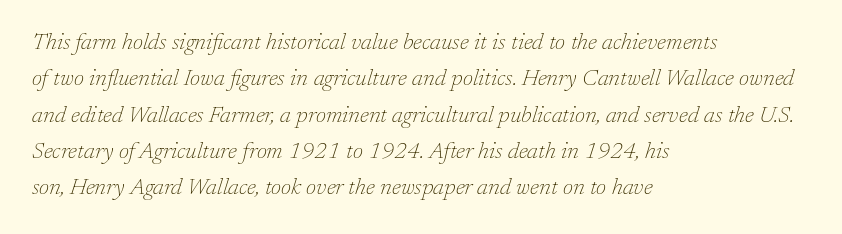
Characters follow at the spacing the type designer built in. Has an underline been added? It has not. Horizontally, the lines are justified to the leading edge only. An italicized treatment has been applied to the whole sample.
